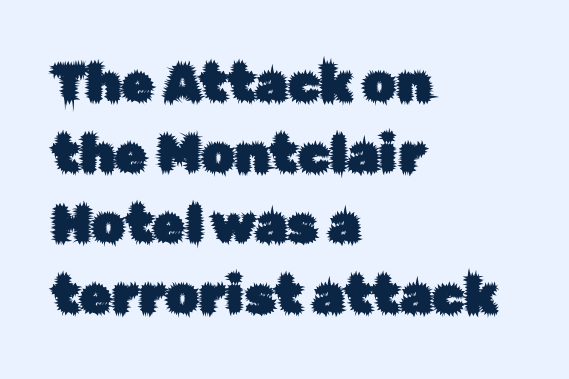
{"serif": "no", "italic": "no", "width": "normal", "stroke_contrast": "low", "x_height": "medium", "monospaced": "no", "underline": "no", "align": "left", "line_spacing": "normal", "line_spacing_ratio": 1.36, "letter_spacing": "normal", "letter_spacing_em": 0.0, "glyph_px": 52}
